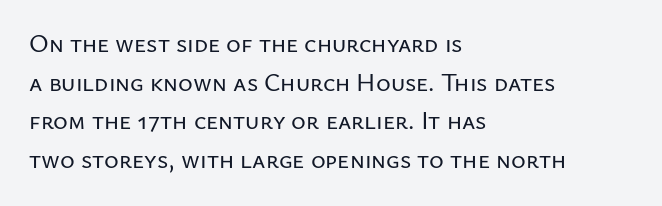
The image shows 25 px text type, upright; set left-aligned, normal line spacing (1.55x), normal letter spacing, not underlined.
